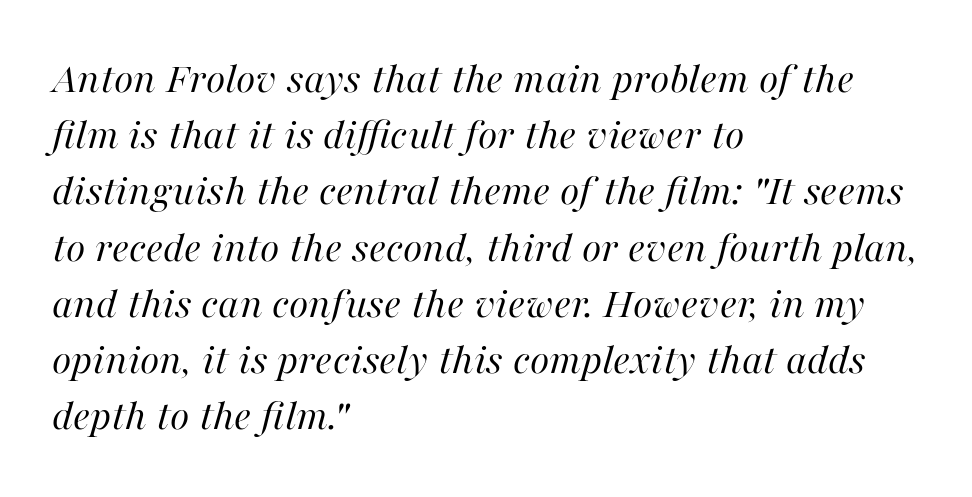
{"italic": "yes", "lean": "right", "slant_degrees": 16, "bold": "no", "weight": "regular", "width": "normal", "stroke_contrast": "high", "x_height": "medium", "monospaced": "no", "underline": "no", "align": "left", "line_spacing": "normal", "line_spacing_ratio": 1.25, "letter_spacing": "normal", "letter_spacing_em": 0.0, "glyph_px": 45}
